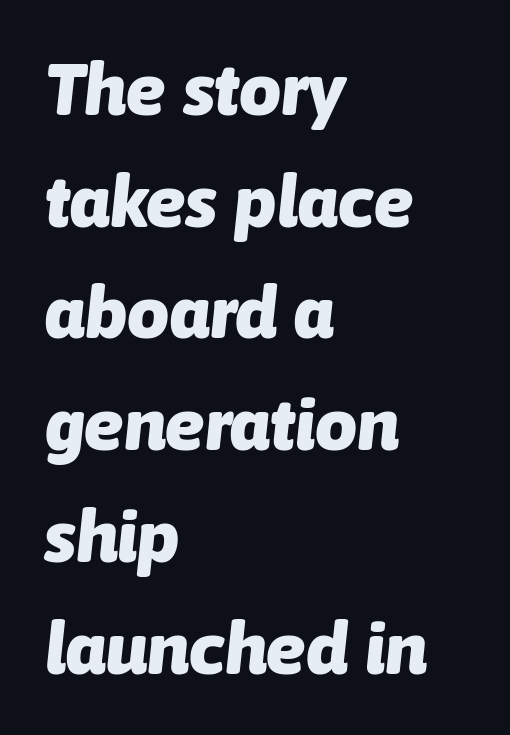
The image shows 74 px heavy type, italic (leaning right); set left-aligned, normal line spacing (1.51x), normal letter spacing, not underlined; low stroke contrast and a medium x-height.
